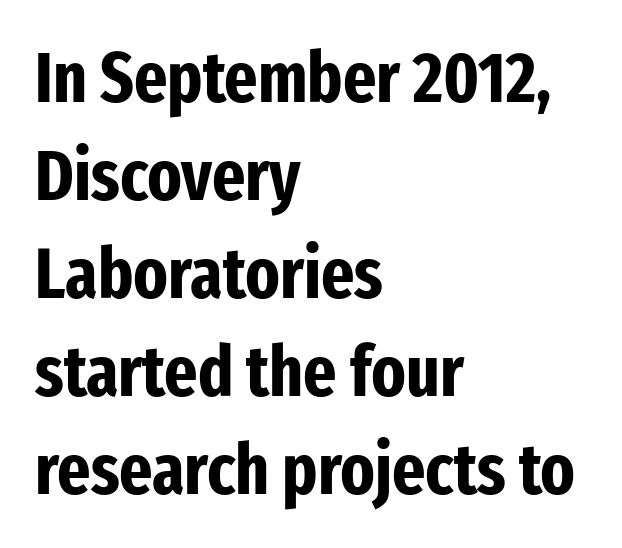
Rendered with straight, roman letterforms. Compared with an ordinary text face, these strokes are far heavier — a full bold. Is this a fixed-width face? No — the glyphs have proportional, varying widths. Notice how the passage keeps a crisp vertical edge on the left only. Whoever set this chose a conventional vertical rhythm.
